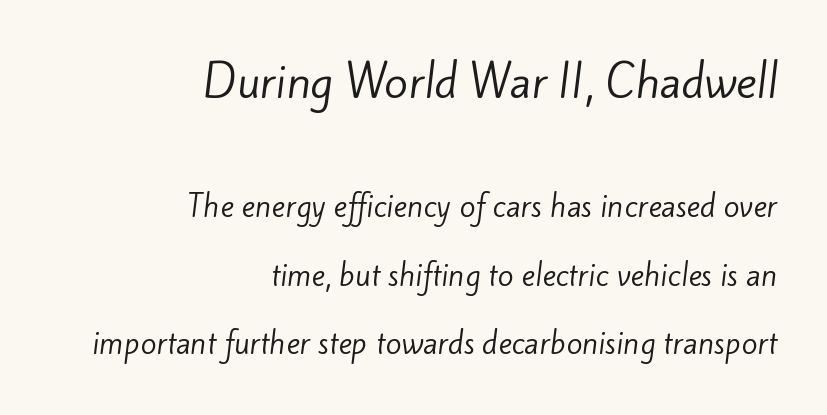
The ragged edge is on the left, which tells us the setting is flush right. The emphasis by scale lands on block number one, above. Examine the stroke ends and you'll find no serifs. A typesetter would call this zero additional tracking.
